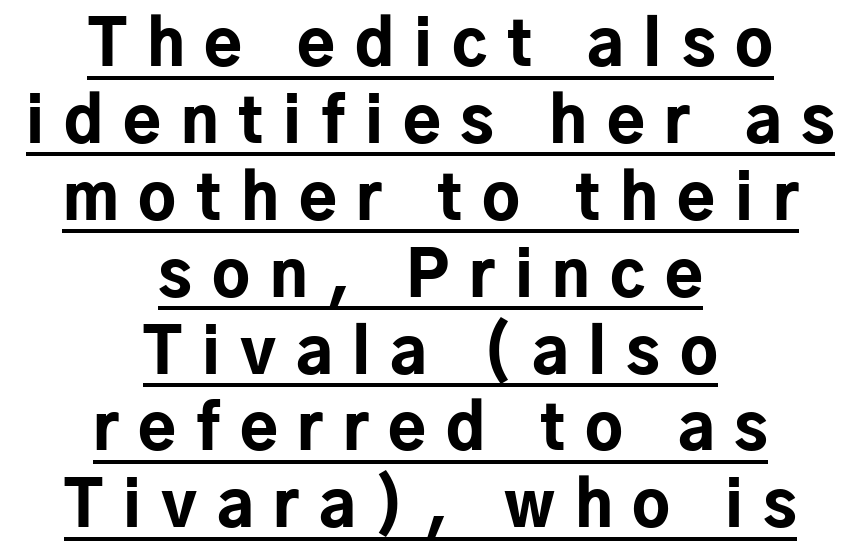
Q: Is the text bold? A: Yes.
Q: Is the text italic (slanted)? A: No, it is upright.
Q: Is the typeface a serif or a sans-serif typeface? A: Sans-serif.
Q: Is the text underlined? A: Yes.
Q: How is the paragraph aligned? A: Centered.
Q: Is the spacing between letters normal or unusually wide? A: Unusually wide.
Q: Width (condensed, normal, or wide)? A: Normal.
Q: Stroke contrast? A: Low.
Q: x-height? A: Medium.
Q: Monospaced? A: No.
